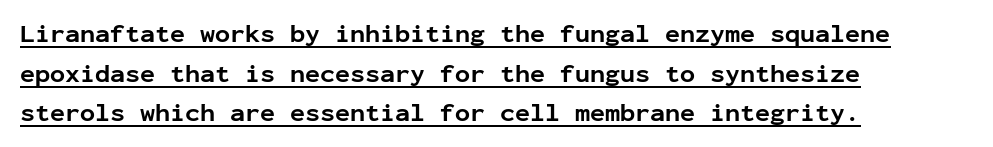
Q: Is the text bold? A: Yes.
Q: Is the text italic (slanted)? A: No, it is upright.
Q: Is the text underlined? A: Yes.
Q: How is the paragraph aligned? A: Left-aligned.
Q: Is the spacing between letters normal or unusually wide? A: Normal.
Q: Is the spacing between lines tight, normal or loose? A: Normal.
